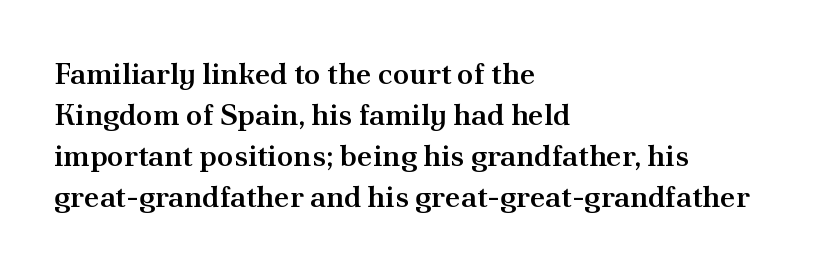
{"serif": "yes", "italic": "no", "bold": "semi", "weight": "semibold", "width": "normal", "stroke_contrast": "medium", "x_height": "small", "monospaced": "no", "underline": "no", "align": "left", "line_spacing": "normal", "line_spacing_ratio": 1.37, "letter_spacing": "normal", "letter_spacing_em": 0.0, "glyph_px": 30}
